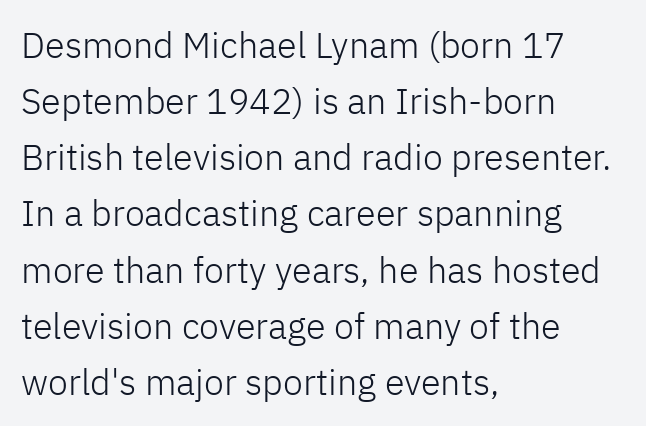
Think standard paragraph weight, or any step lighter than that. Nope, no serifs anywhere on these letters. Where is the straight margin? On the left. Nope, not italic — everything's standing straight. The face used here is rendered with its standard letterfit. The passage shown is typed in a proportional face where columns would drift.
